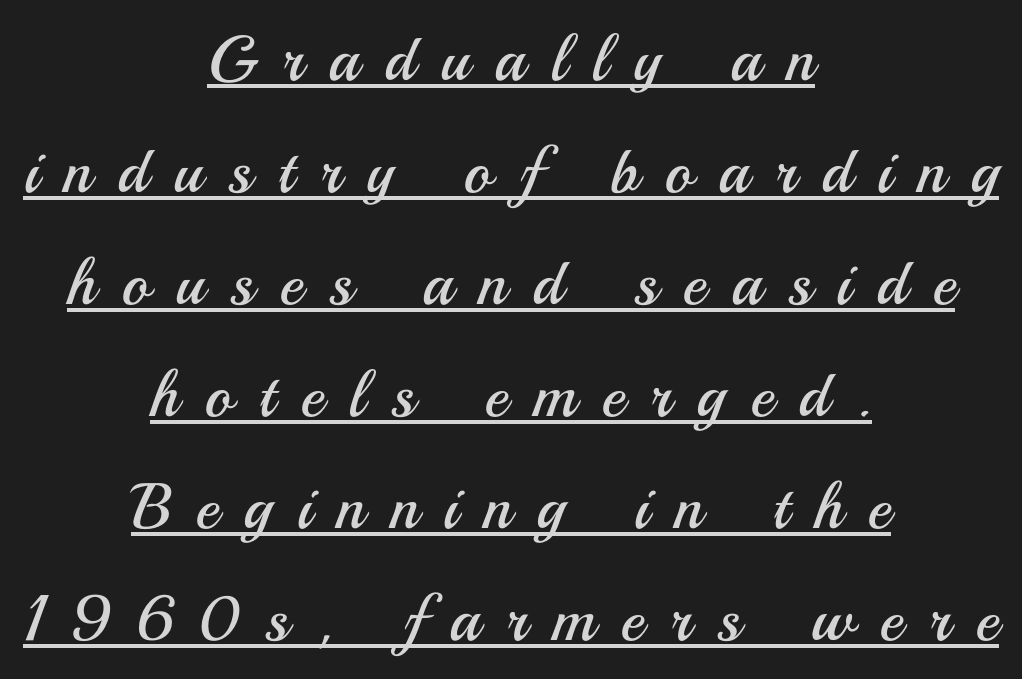
The image shows 64 px regular-weight sans-serif type; set centered, line spacing 1.75x, unusually wide letter spacing (+0.4 em), underlined; medium stroke contrast and a small x-height.
